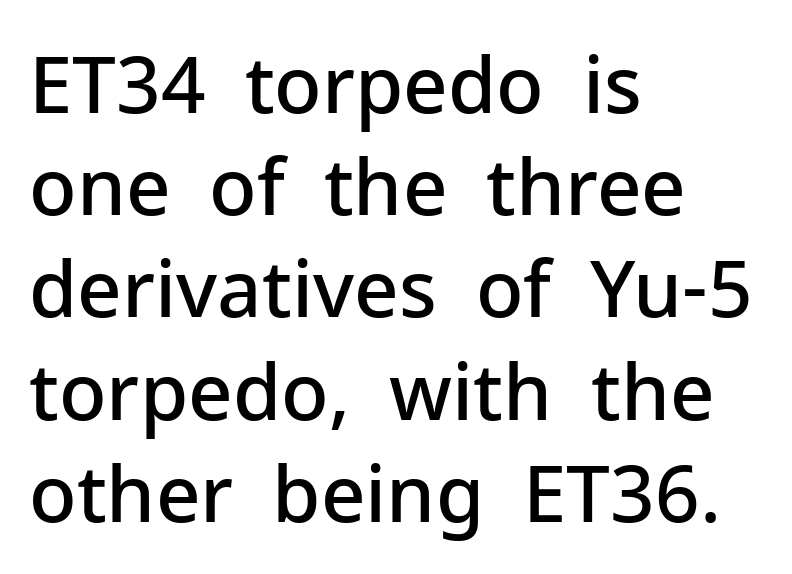
Q: Is the text bold? A: Semi-bold.
Q: Is the text italic (slanted)? A: No, it is upright.
Q: Is the typeface a serif or a sans-serif typeface? A: Sans-serif.
Q: Is the text underlined? A: No.
Q: How is the paragraph aligned? A: Left-aligned.
Q: Is the spacing between letters normal or unusually wide? A: Normal.
Q: Is the spacing between lines tight, normal or loose? A: Normal.
Q: Width (condensed, normal, or wide)? A: Normal.
Q: Stroke contrast? A: Low.
Q: x-height? A: Medium.
Q: Monospaced? A: No.
